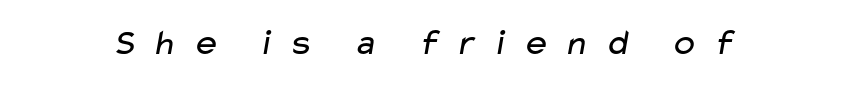
Q: Is the text bold? A: No.
Q: Is the typeface a serif or a sans-serif typeface? A: Sans-serif.
Q: Is the text underlined? A: No.
Q: Is the spacing between letters normal or unusually wide? A: Unusually wide.
Q: Width (condensed, normal, or wide)? A: Wide.
Q: Stroke contrast? A: Low.
Q: x-height? A: Medium.
Q: Monospaced? A: No.
